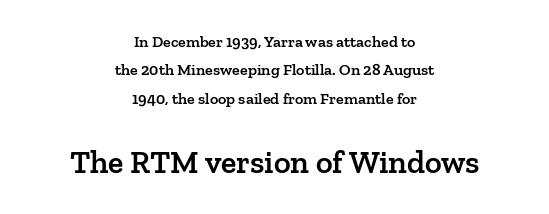
Q: Is the text bold? A: Semi-bold.
Q: Is the text italic (slanted)? A: No, it is upright.
Q: Is the typeface a serif or a sans-serif typeface? A: Serif.
Q: Is the text underlined? A: No.
Q: How is the paragraph aligned? A: Centered.
Q: Is the spacing between letters normal or unusually wide? A: Normal.
Q: Which block of text is set in a larger size, the first (top) or the second (bottom)? A: The second (bottom) one.
Q: Width (condensed, normal, or wide)? A: Normal.
Q: Stroke contrast? A: Low.
Q: x-height? A: Medium.
Q: Monospaced? A: No.
